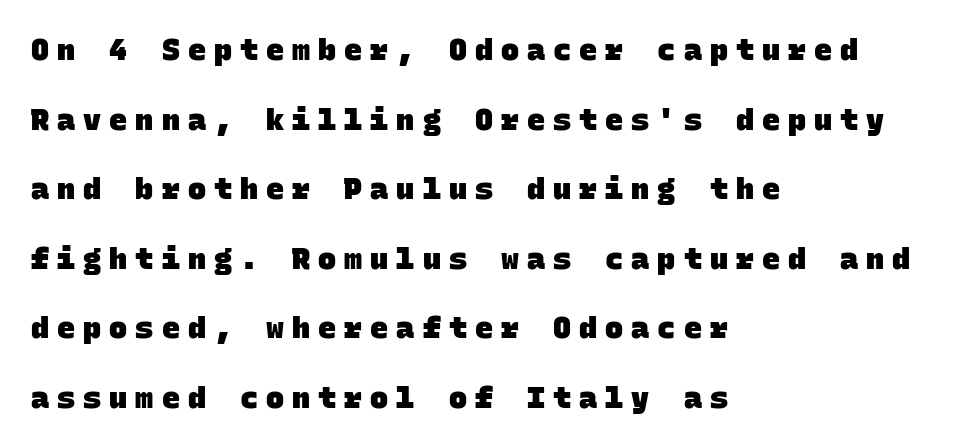
Look at the stroke-to-counter ratio: heavy, a bold. What stands out about the letter spacing? Its width — letters are far apart. Interline gaps are noticeably wide in this sample. Does the type have serifs? No, each stem ends abruptly. Where is the straight margin? On the left.
